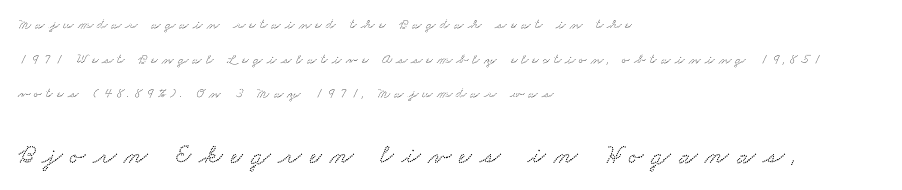
Each new line begins a long way beneath the previous one. Leftover space on each line is placed entirely after the last word. Someone cranked the tracking dial way up on this one. The later block is typeset at a bigger size than the earlier block. The space directly below the letters is spotless.
